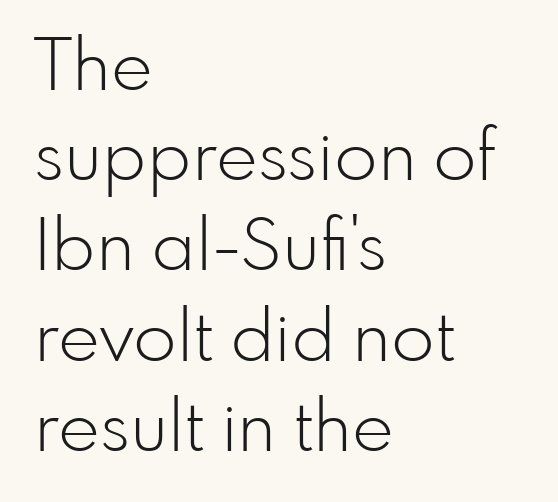
Q: Is the text bold? A: No.
Q: Is the text italic (slanted)? A: No, it is upright.
Q: Is the typeface a serif or a sans-serif typeface? A: Sans-serif.
Q: Is the text underlined? A: No.
Q: How is the paragraph aligned? A: Left-aligned.
Q: Is the spacing between letters normal or unusually wide? A: Normal.
Q: Is the spacing between lines tight, normal or loose? A: Normal.
Q: Width (condensed, normal, or wide)? A: Normal.
Q: Stroke contrast? A: Low.
Q: x-height? A: Small.
Q: Monospaced? A: No.
